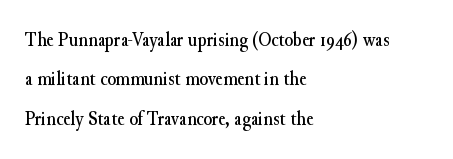
Each new line begins a long way beneath the previous one. Students, note that the glyphs here touch the page at normal intervals. The foot of each line stays bare and open. Every character sits straight up, as roman type does. The rag falls on the right side of this text block.
